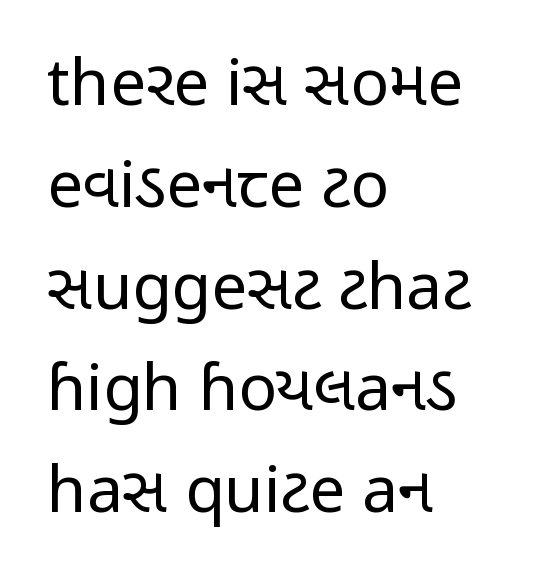
The image shows 64 px regular-weight, condensed sans-serif type, upright; set left-aligned, normal line spacing (1.59x), normal letter spacing, not underlined; low stroke contrast and a medium x-height.
